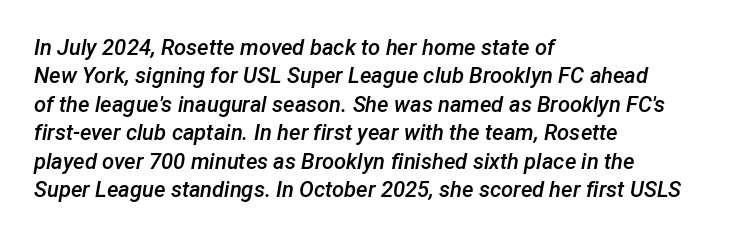
The letters are semibold — heavier than regular but short of a full bold. Words float on clear page, feet unadorned. Posture: slanted. Honestly, the row spacing looks completely unremarkable. Caption: multi-line text, flush left, ragged right. The line texture is even and compact thanks to regular tracking.
